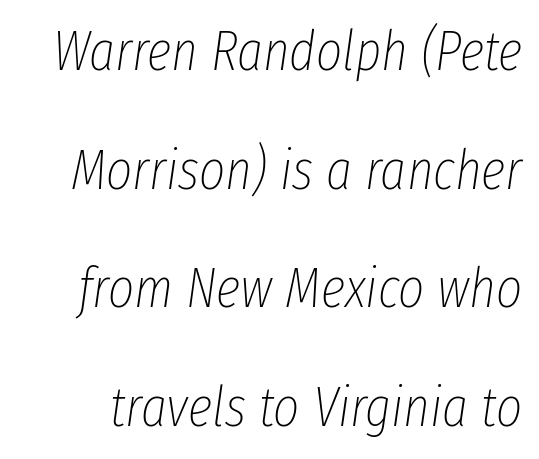
{"italic": "yes", "lean": "right", "slant_degrees": 8, "bold": "no", "weight": "thin", "width": "condensed", "stroke_contrast": "low", "x_height": "medium", "monospaced": "no", "underline": "no", "line_spacing": "loose", "line_spacing_ratio": 2.12, "letter_spacing": "normal", "letter_spacing_em": 0.0, "glyph_px": 56}
